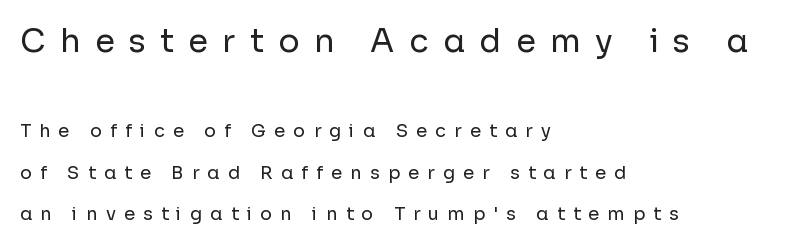
{"serif": "no", "italic": "no", "bold": "no", "weight": "regular", "width": "normal", "stroke_contrast": "low", "x_height": "medium", "monospaced": "no", "underline": "no", "align": "left", "line_spacing": "loose", "line_spacing_ratio": 2.3, "letter_spacing": "wide", "letter_spacing_em": 0.45, "larger_block": "first", "size_ratio": 1.78, "glyph_px": 32}
